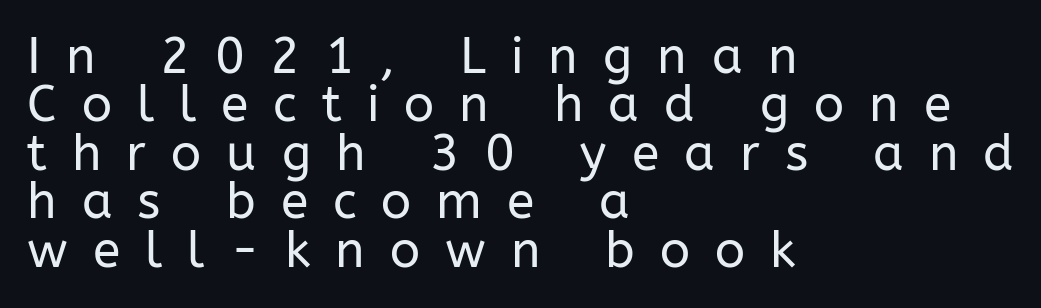
{"serif": "no", "italic": "no", "bold": "no", "weight": "regular", "width": "normal", "stroke_contrast": "low", "x_height": "medium", "monospaced": "no", "underline": "no", "align": "left", "line_spacing": "tight", "line_spacing_ratio": 0.97, "letter_spacing": "wide", "letter_spacing_em": 0.5, "glyph_px": 50}
